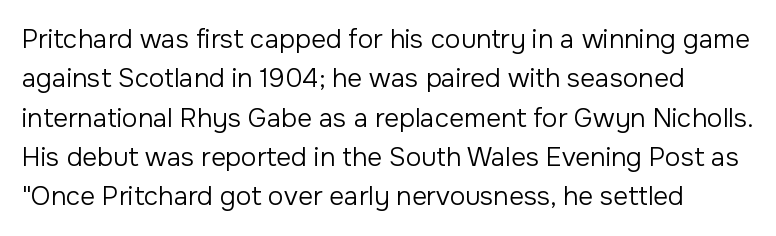
The image shows 26 px text type, upright; set normal line spacing (1.51x), normal letter spacing, not underlined.
